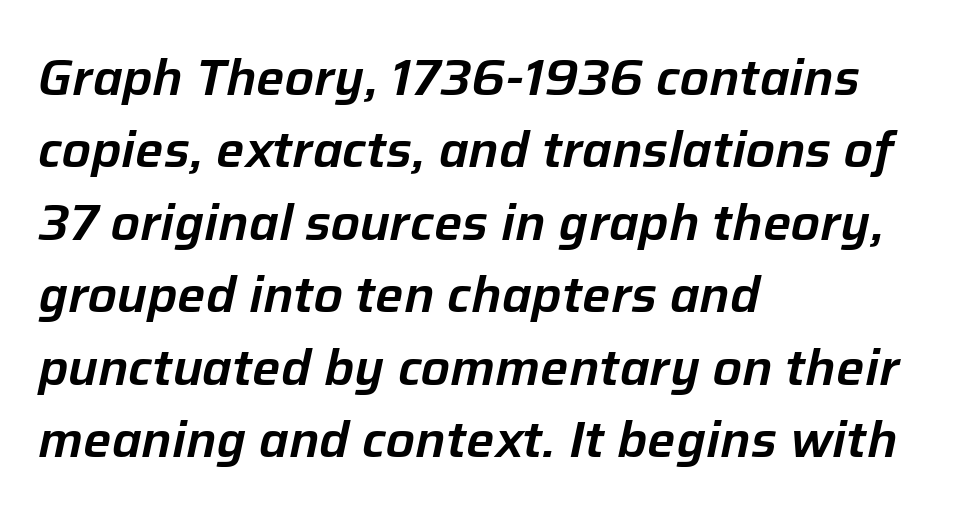
The image shows 50 px text type, italic (leaning right); set left-aligned, normal line spacing (1.45x), normal letter spacing, not underlined; low stroke contrast and a medium x-height.
